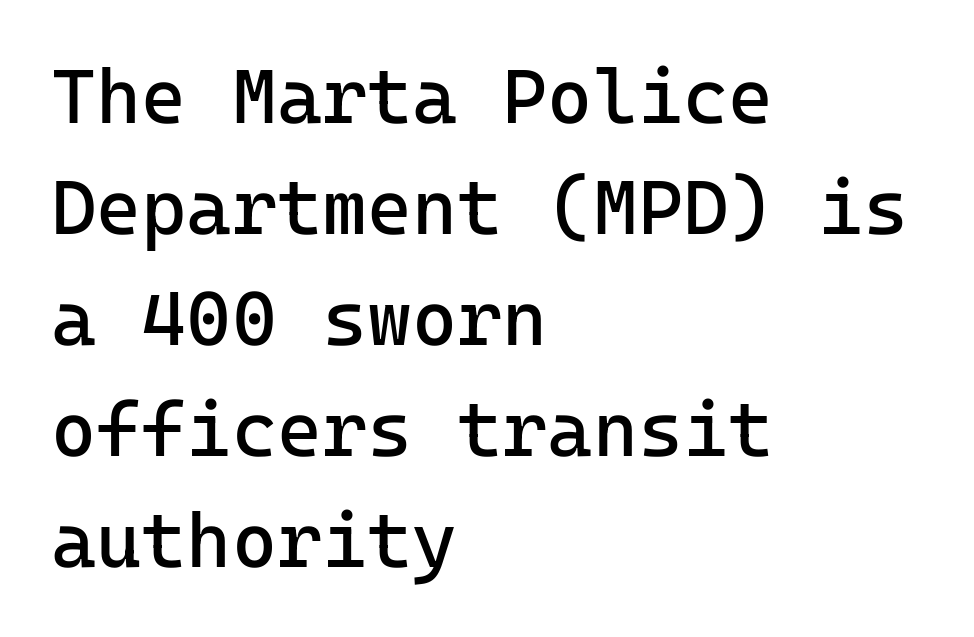
{"serif": "no", "italic": "no", "bold": "no", "weight": "regular", "width": "normal", "stroke_contrast": "low", "x_height": "medium", "monospaced": "yes", "underline": "no", "align": "left", "line_spacing": "normal", "line_spacing_ratio": 1.44, "letter_spacing": "normal", "letter_spacing_em": 0.0, "glyph_px": 77}
